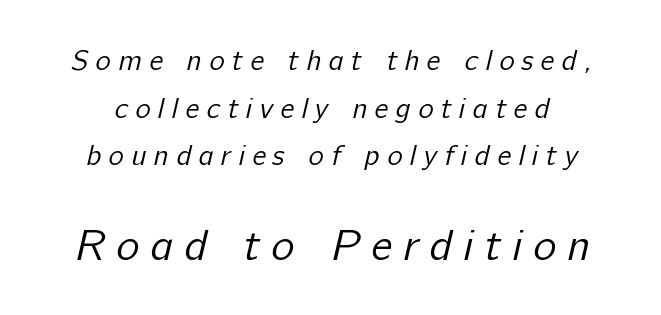
{"serif": "no", "bold": "no", "weight": "regular", "width": "normal", "stroke_contrast": "low", "x_height": "medium", "monospaced": "no", "underline": "no", "line_spacing": "normal", "line_spacing_ratio": 1.64, "letter_spacing": "wide", "letter_spacing_em": 0.25, "larger_block": "second", "size_ratio": 1.52, "glyph_px": 44}
